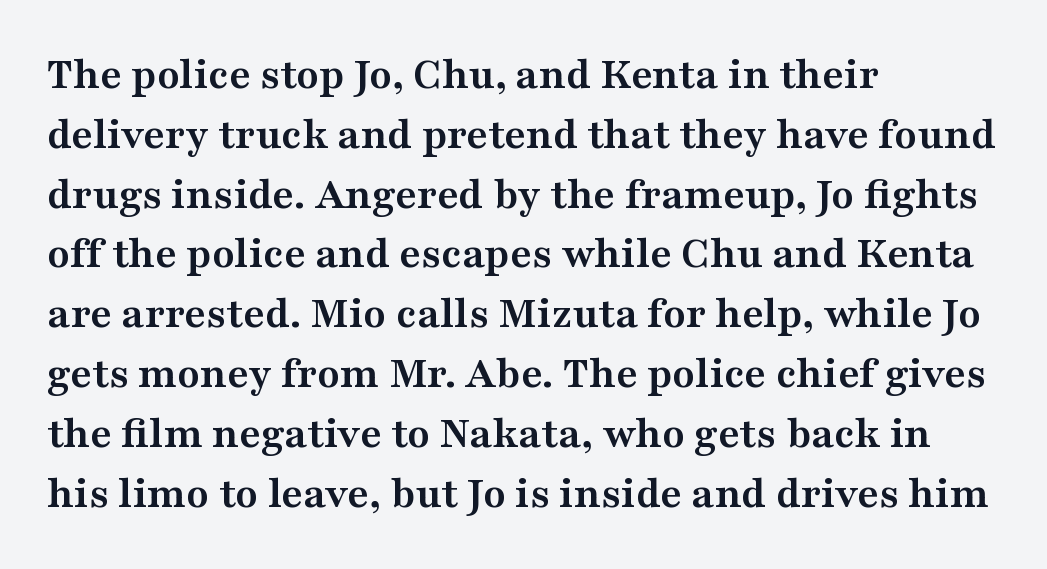
Q: Is the text bold? A: Yes.
Q: Is the text italic (slanted)? A: No, it is upright.
Q: Is the typeface a serif or a sans-serif typeface? A: Serif.
Q: Is the text underlined? A: No.
Q: How is the paragraph aligned? A: Left-aligned.
Q: Is the spacing between letters normal or unusually wide? A: Normal.
Q: Is the spacing between lines tight, normal or loose? A: Normal.
Q: Width (condensed, normal, or wide)? A: Wide.
Q: Stroke contrast? A: Medium.
Q: x-height? A: Medium.
Q: Monospaced? A: No.
